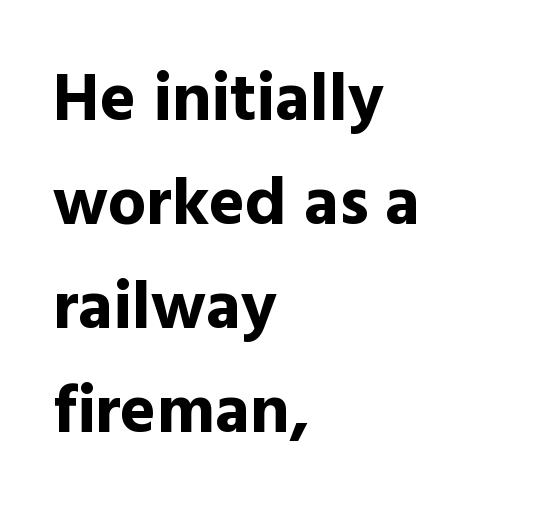
The image shows 68 px bold sans-serif type, upright; set left-aligned, normal line spacing (1.53x), normal letter spacing, not underlined; a medium x-height.
